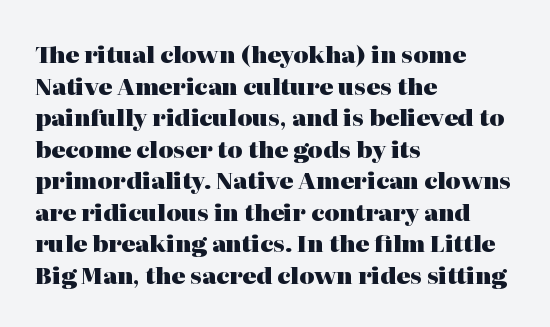
One glance says typical: line gaps are just what's usual. The letters stand upright; this is a roman face. These lines stack with their left ends in a neat column. Bold? Absolutely — the strokes are thick and heavy.
